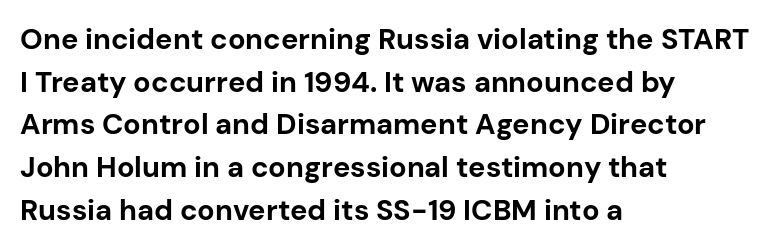
{"serif": "no", "italic": "no", "bold": "yes", "weight": "bold", "width": "normal", "stroke_contrast": "low", "x_height": "medium", "monospaced": "no", "underline": "no", "align": "left", "line_spacing": "normal", "line_spacing_ratio": 1.47, "letter_spacing": "normal", "letter_spacing_em": 0.0, "glyph_px": 29}
